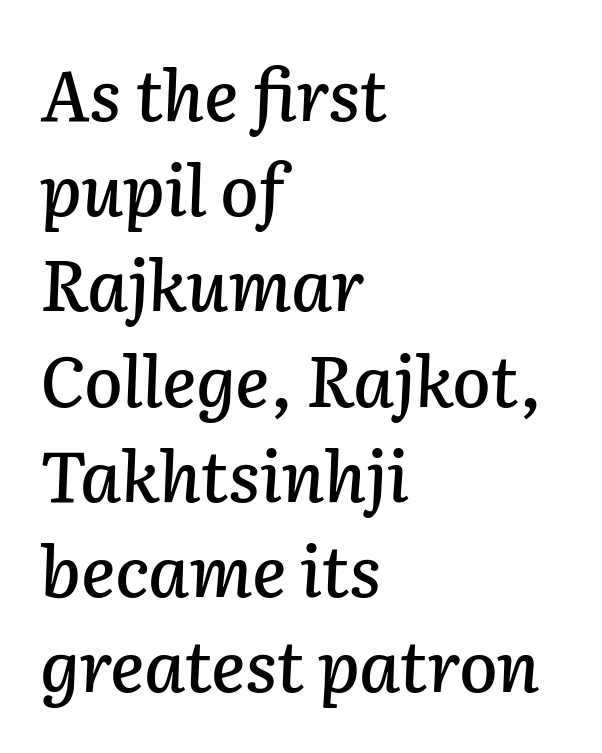
{"italic": "yes", "lean": "right", "slant_degrees": 2, "width": "normal", "stroke_contrast": "low", "x_height": "medium", "monospaced": "no", "underline": "no", "align": "left", "line_spacing": "normal", "line_spacing_ratio": 1.36, "letter_spacing": "normal", "letter_spacing_em": 0.0, "glyph_px": 70}
